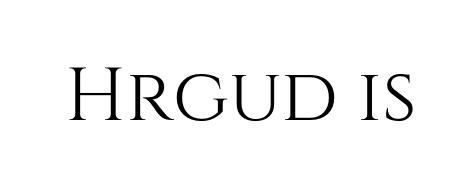
{"italic": "no", "width": "normal", "stroke_contrast": "medium", "x_height": "large", "monospaced": "no", "underline": "no", "letter_spacing": "normal", "letter_spacing_em": 0.0, "glyph_px": 75}
